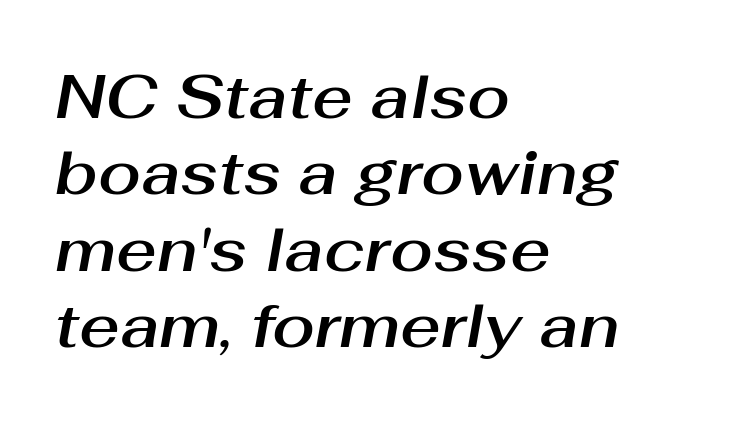
Q: Is the text italic (slanted)? A: Yes, it leans right by about 10 degrees.
Q: Is the text underlined? A: No.
Q: How is the paragraph aligned? A: Left-aligned.
Q: Is the spacing between letters normal or unusually wide? A: Normal.
Q: Width (condensed, normal, or wide)? A: Normal.
Q: Stroke contrast? A: Medium.
Q: x-height? A: Medium.
Q: Monospaced? A: No.
